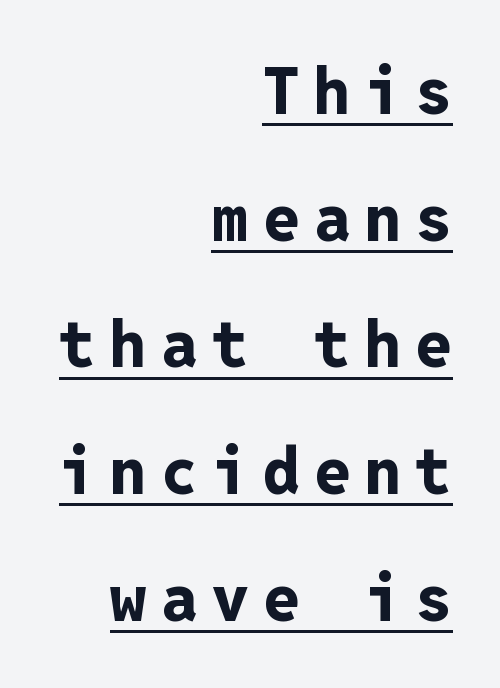
{"serif": "no", "italic": "no", "bold": "yes", "weight": "bold", "width": "normal", "stroke_contrast": "low", "x_height": "medium", "monospaced": "yes", "underline": "yes", "align": "right", "line_spacing": "loose", "line_spacing_ratio": 1.95, "letter_spacing": "wide", "letter_spacing_em": 0.22, "glyph_px": 65}
